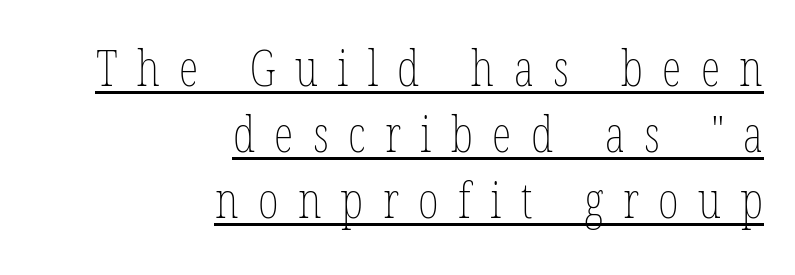
Q: Is the text bold? A: No.
Q: Is the text italic (slanted)? A: No, it is upright.
Q: Is the text underlined? A: Yes.
Q: How is the paragraph aligned? A: Right-aligned.
Q: Is the spacing between letters normal or unusually wide? A: Unusually wide.
Q: Is the spacing between lines tight, normal or loose? A: Normal.
Q: Width (condensed, normal, or wide)? A: Condensed.
Q: Stroke contrast? A: Low.
Q: x-height? A: Medium.
Q: Monospaced? A: No.
